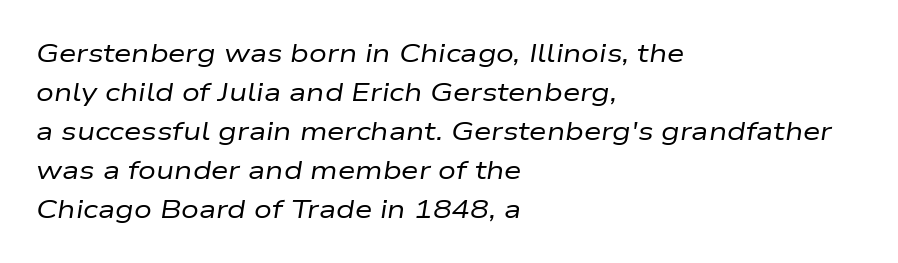
The characters are drawn with everyday or finer stroke widths. Observe the ordinary spacing: letters are neighbours, not strangers. Caption: multi-line text, flush left, ragged right. Honestly, there is no underline to notice here at all. Every character sits at an angle, as italics do. The rows are spaced the way most documents space them.
